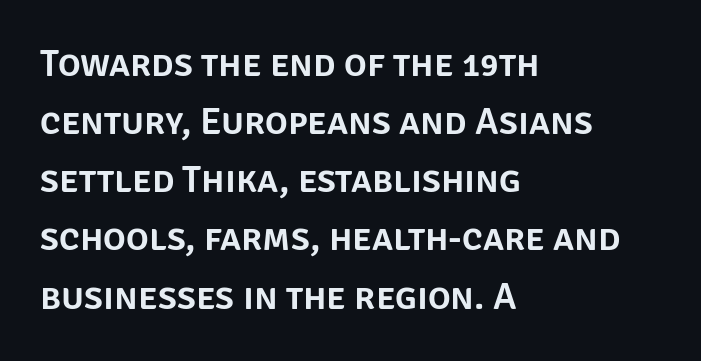
{"serif": "no", "italic": "no", "width": "normal", "stroke_contrast": "low", "x_height": "large", "monospaced": "no", "underline": "no", "align": "left", "line_spacing": "normal", "line_spacing_ratio": 1.53, "letter_spacing": "normal", "letter_spacing_em": 0.0, "glyph_px": 38}
